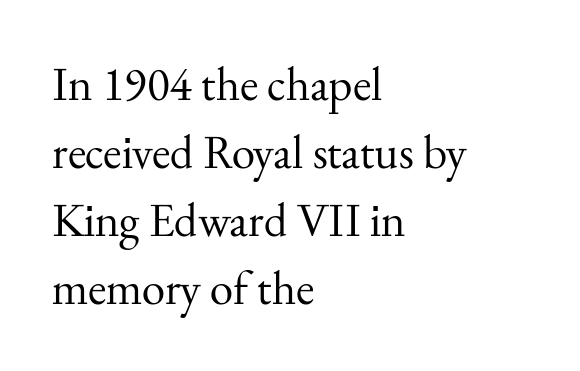
{"serif": "yes", "italic": "no", "bold": "no", "weight": "regular", "width": "normal", "stroke_contrast": "medium", "x_height": "small", "monospaced": "no", "underline": "no", "align": "left", "line_spacing": "normal", "line_spacing_ratio": 1.45, "letter_spacing": "normal", "letter_spacing_em": 0.0, "glyph_px": 47}
